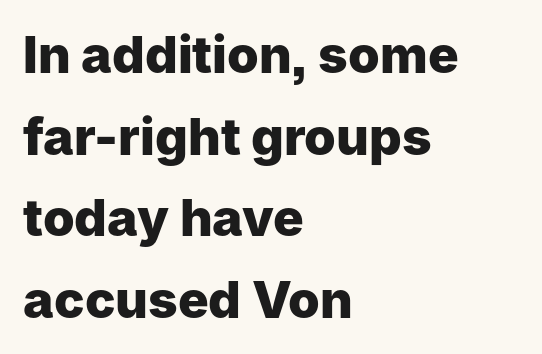
Leftover space on each line is placed entirely after the last word. The zone under the glyphs is completely vacant. This sample uses an upright cut, with every glyph sitting square on the baseline. Note the varied advance widths — an 'i' is clearly narrower than an 'm'. Is the letter spacing exaggerated? No — it looks like the ordinary default.
